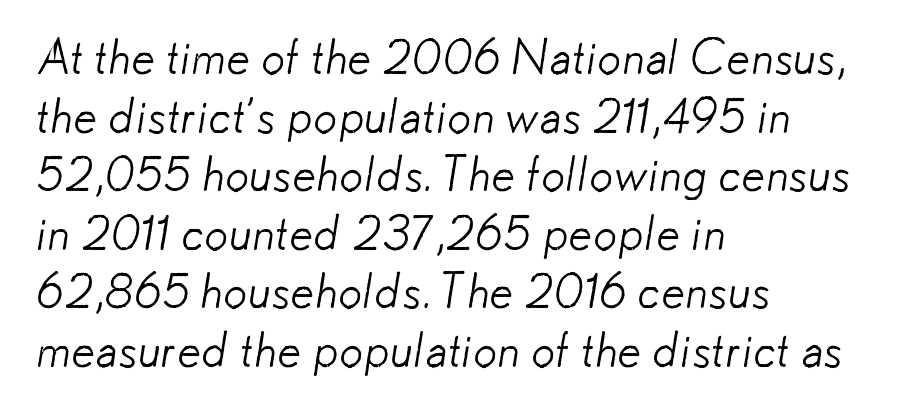
This is sans-serif lettering, the kind often seen on screens and signage. A light-to-regular cut is what we see here. These lines keep a tight, regular rhythm from letter to letter. The ragged edge is on the right, which tells us the setting is flush left.
